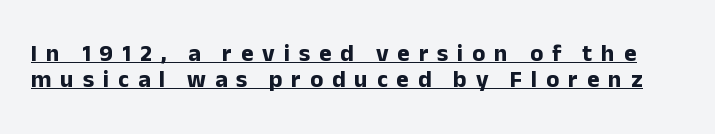
{"italic": "no", "bold": "yes", "underline": "yes", "line_spacing": "tight", "line_spacing_ratio": 1.1, "letter_spacing": "wide", "letter_spacing_em": 0.37, "glyph_px": 24}
